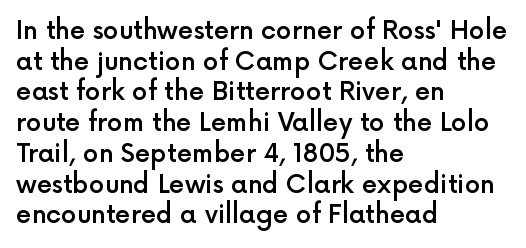
The image shows 25 px text type, upright; set left-aligned, line spacing 1.23x, normal letter spacing, not underlined.
